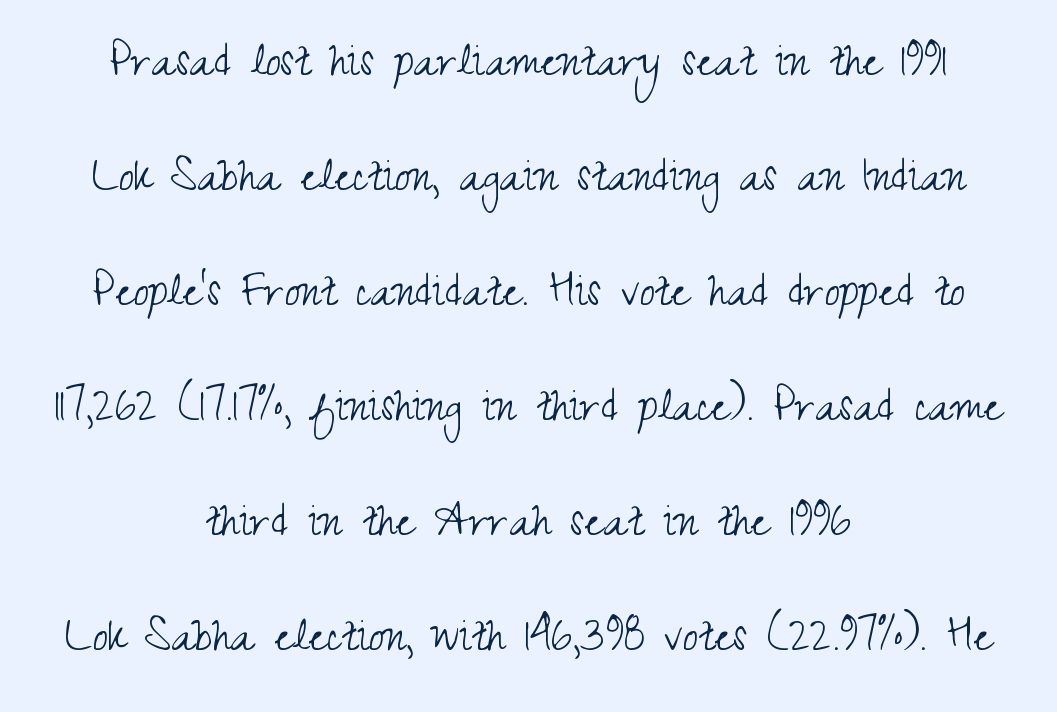
Q: Is the text bold? A: No.
Q: Is the text italic (slanted)? A: No, it is upright.
Q: Is the typeface a serif or a sans-serif typeface? A: Sans-serif.
Q: Is the text underlined? A: No.
Q: How is the paragraph aligned? A: Centered.
Q: Is the spacing between letters normal or unusually wide? A: Normal.
Q: Is the spacing between lines tight, normal or loose? A: Loose.
Q: Width (condensed, normal, or wide)? A: Condensed.
Q: Stroke contrast? A: Medium.
Q: x-height? A: Small.
Q: Monospaced? A: No.
